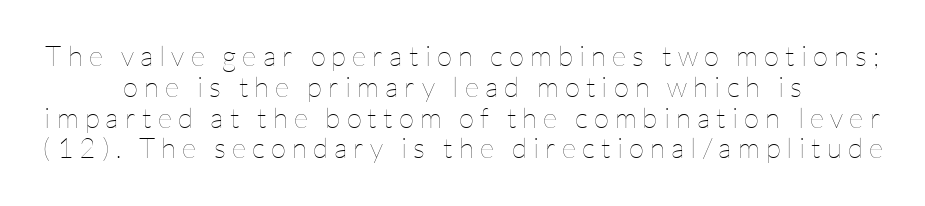
Stroke mass is kept to a normal reading level or below. Letter spacing: wide. A bare baseline throughout the passage. The letters advance in unequal steps, a hallmark of proportional type. Closely set lines give the paragraph a compact silhouette. A student would call this center alignment; a typographer would say set centered.
